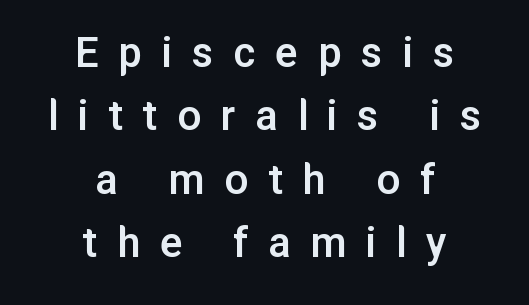
The image shows 47 px semibold sans-serif type, upright; set centered, normal line spacing (1.35x), unusually wide letter spacing (+0.42 em), not underlined; low stroke contrast and a medium x-height.
